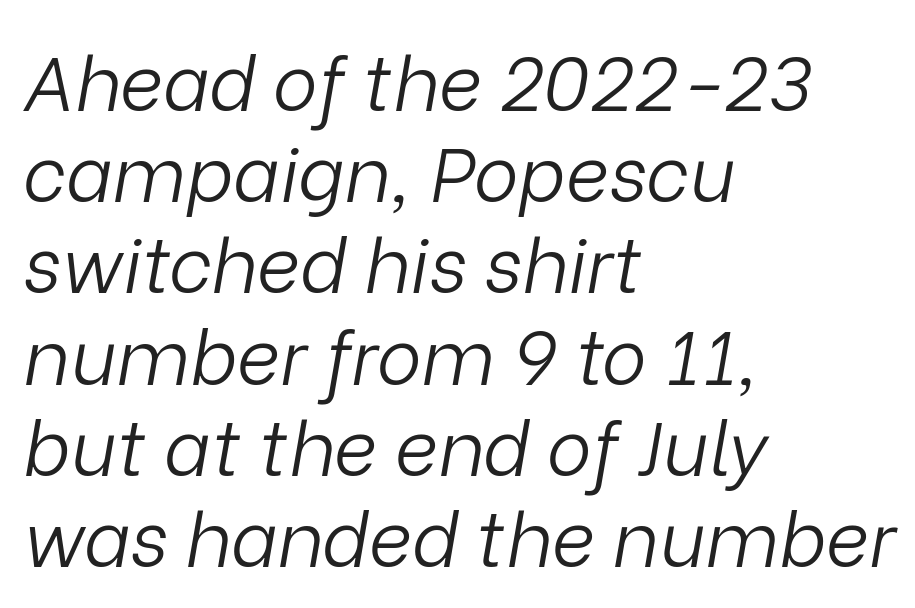
Q: Is the text bold? A: No.
Q: Is the text italic (slanted)? A: Yes, it leans right by about 9 degrees.
Q: Is the text underlined? A: No.
Q: How is the paragraph aligned? A: Left-aligned.
Q: Is the spacing between letters normal or unusually wide? A: Normal.
Q: Width (condensed, normal, or wide)? A: Normal.
Q: Stroke contrast? A: Low.
Q: x-height? A: Medium.
Q: Monospaced? A: No.
